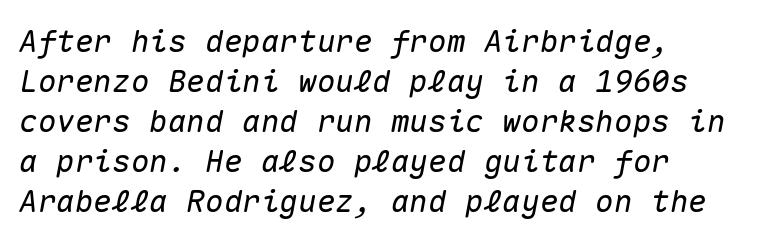
{"italic": "yes", "lean": "right", "slant_degrees": 10, "width": "normal", "stroke_contrast": "medium", "x_height": "medium", "monospaced": "yes", "underline": "no", "line_spacing": "normal", "line_spacing_ratio": 1.29, "letter_spacing": "normal", "letter_spacing_em": 0.0, "glyph_px": 31}
